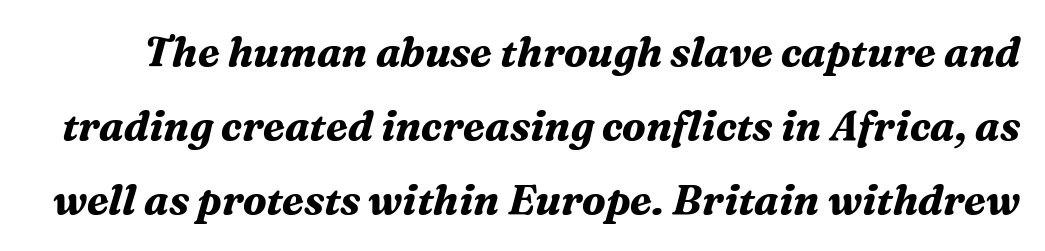
The image shows 41 px bold serif type, italic (leaning right); set line spacing 1.81x, normal letter spacing, not underlined; medium stroke contrast and a medium x-height.
